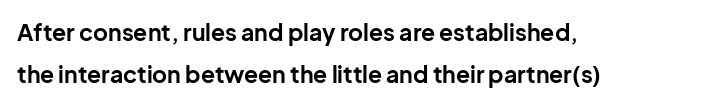
A clean baseline with only descenders dipping below it. Is the letter spacing exaggerated? No — it looks like the ordinary default. In terms of posture, this sample is upright. Alignment: flush left. Strong, thick strokes mark this as bold type.
